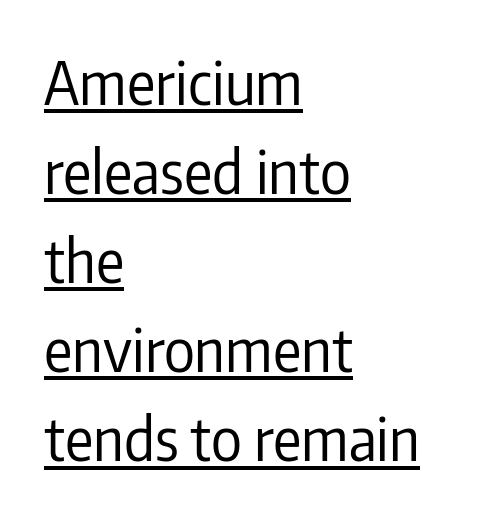
{"serif": "no", "italic": "no", "bold": "no", "weight": "regular", "width": "condensed", "stroke_contrast": "low", "x_height": "medium", "monospaced": "no", "underline": "yes", "align": "left", "line_spacing": "normal", "line_spacing_ratio": 1.51, "letter_spacing": "normal", "letter_spacing_em": 0.0, "glyph_px": 59}
